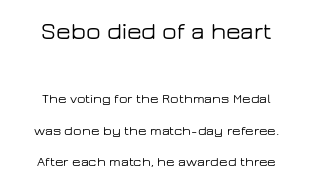
Q: Is the text italic (slanted)? A: No, it is upright.
Q: Is the text underlined? A: No.
Q: How is the paragraph aligned? A: Centered.
Q: Is the spacing between letters normal or unusually wide? A: Normal.
Q: Is the spacing between lines tight, normal or loose? A: Loose.
Q: Which block of text is set in a larger size, the first (top) or the second (bottom)? A: The first (top) one.
